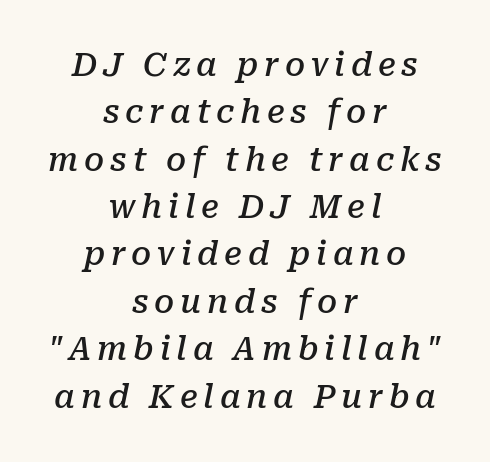
{"serif": "yes", "italic": "yes", "lean": "right", "slant_degrees": 10, "bold": "semi", "weight": "semibold", "width": "normal", "stroke_contrast": "low", "x_height": "medium", "monospaced": "no", "underline": "no", "align": "center", "line_spacing": "normal", "line_spacing_ratio": 1.48, "glyph_px": 32}
